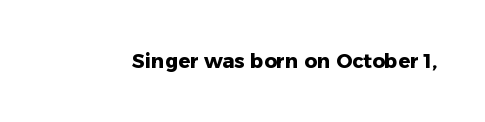
{"italic": "no", "bold": "yes", "underline": "no", "letter_spacing": "normal", "letter_spacing_em": 0.0, "glyph_px": 20}
